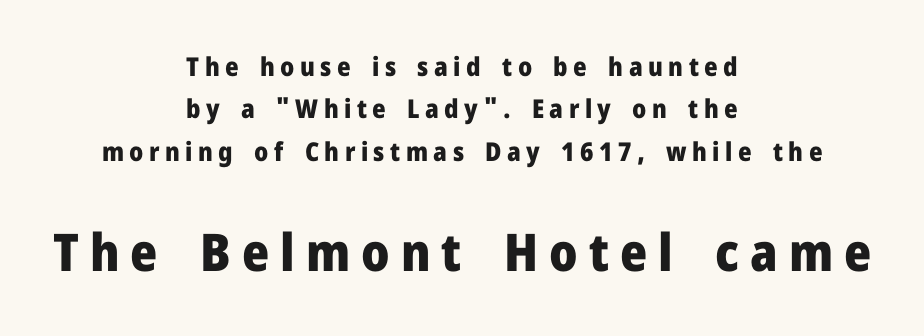
{"serif": "no", "italic": "no", "bold": "yes", "weight": "heavy", "width": "normal", "stroke_contrast": "low", "x_height": "medium", "monospaced": "no", "underline": "no", "align": "center", "line_spacing": "normal", "line_spacing_ratio": 1.63, "letter_spacing": "wide", "letter_spacing_em": 0.21, "larger_block": "second", "size_ratio": 2.0, "glyph_px": 52}
